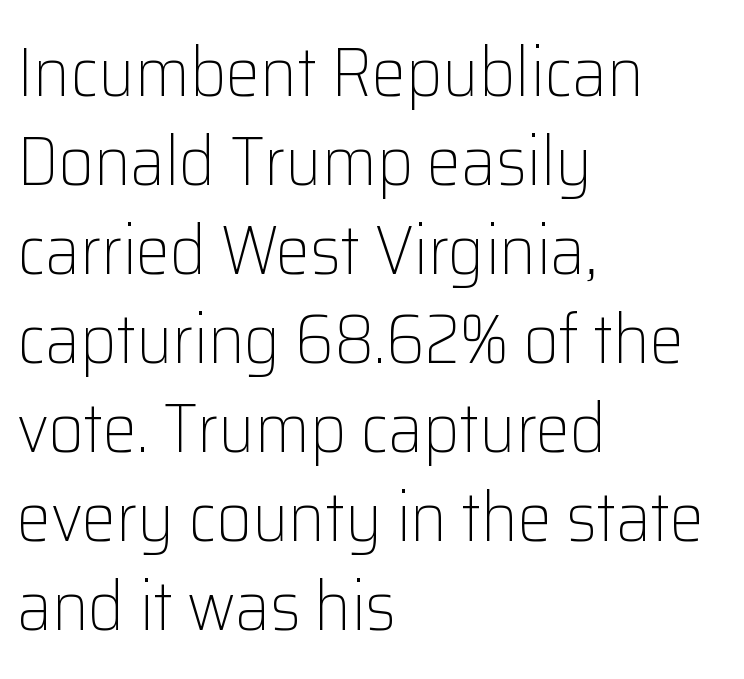
Is there any slant? The stems are plumb. Unlike a traditional serif, this face leaves its strokes unadorned. Varying glyph widths throughout — classic text-font behaviour. Glyph-to-glyph distance matches everyday printed text. Weight: regular or lighter. This rendering uses left alignment, leaving the right contour irregular.
